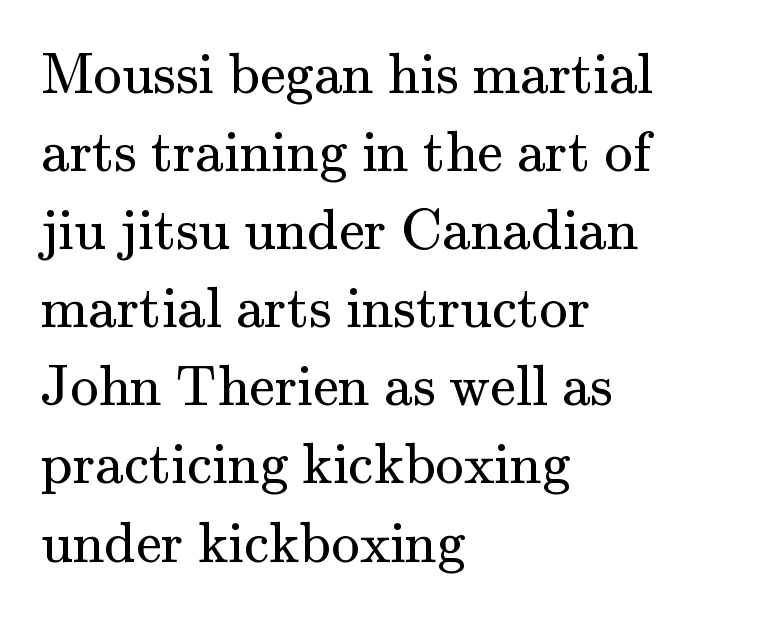
{"serif": "yes", "italic": "no", "bold": "no", "weight": "regular", "width": "normal", "stroke_contrast": "medium", "x_height": "small", "monospaced": "no", "underline": "no", "align": "left", "line_spacing": "normal", "line_spacing_ratio": 1.37, "letter_spacing": "normal", "letter_spacing_em": 0.0, "glyph_px": 57}
